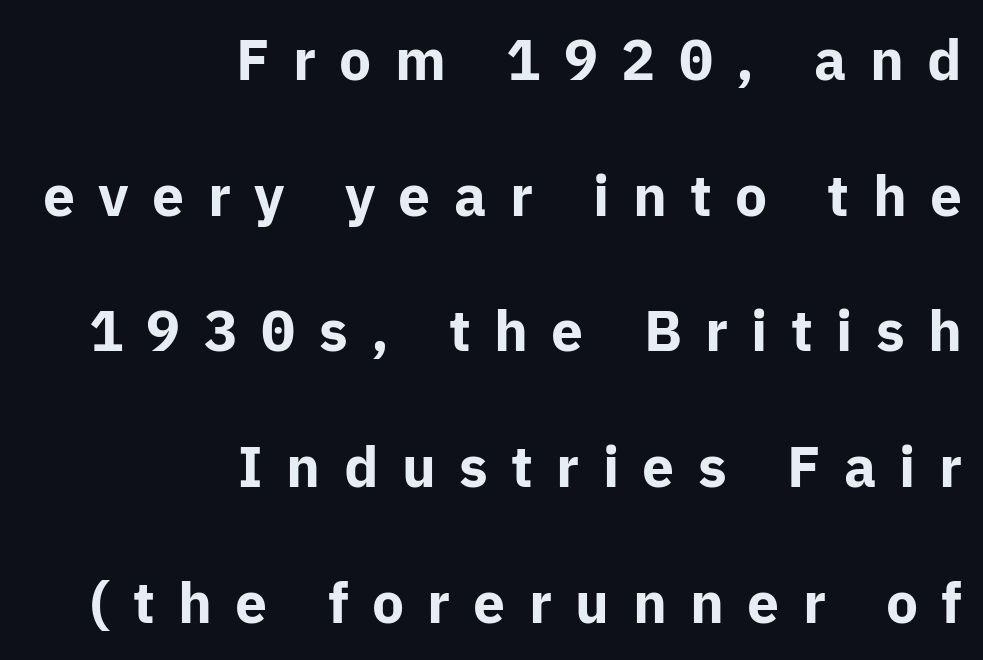
Q: Is the text bold? A: Yes.
Q: Is the text italic (slanted)? A: No, it is upright.
Q: Is the typeface a serif or a sans-serif typeface? A: Sans-serif.
Q: Is the text underlined? A: No.
Q: How is the paragraph aligned? A: Right-aligned.
Q: Is the spacing between letters normal or unusually wide? A: Unusually wide.
Q: Is the spacing between lines tight, normal or loose? A: Loose.
Q: Width (condensed, normal, or wide)? A: Normal.
Q: Stroke contrast? A: Low.
Q: x-height? A: Medium.
Q: Monospaced? A: No.
